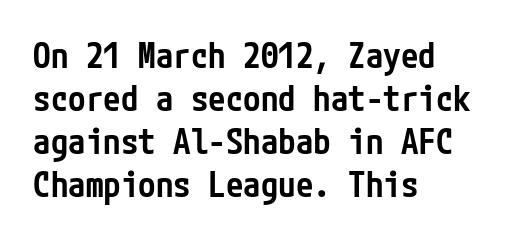
{"serif": "no", "italic": "no", "bold": "semi", "weight": "semibold", "width": "condensed", "stroke_contrast": "low", "x_height": "medium", "underline": "no", "align": "left", "line_spacing_ratio": 1.23, "letter_spacing": "normal", "letter_spacing_em": 0.0, "glyph_px": 35}
